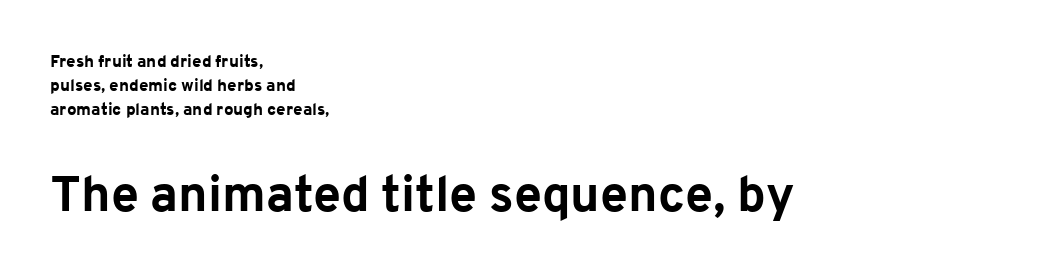
{"serif": "no", "italic": "no", "bold": "yes", "weight": "bold", "width": "normal", "stroke_contrast": "low", "x_height": "medium", "monospaced": "no", "underline": "no", "align": "left", "line_spacing": "normal", "line_spacing_ratio": 1.42, "letter_spacing": "normal", "letter_spacing_em": 0.0, "larger_block": "second", "size_ratio": 2.94, "glyph_px": 50}
